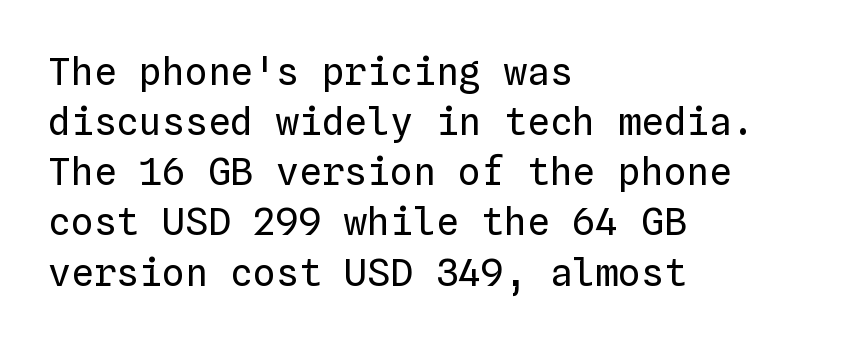
The image shows 38 px regular-weight type, upright, monospaced; set left-aligned, normal line spacing (1.32x), normal letter spacing, not underlined; low stroke contrast and a medium x-height.
